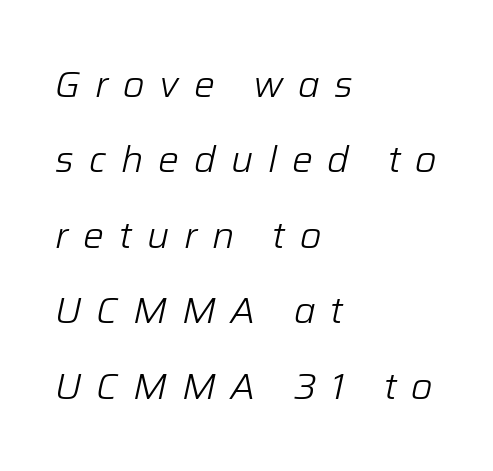
The paragraph shown leans on its left margin. The block of text is sparse from top to bottom, with ample space between rows. What stands out about the letter spacing? Its width — letters are far apart. The cut favours lightness, reaching ordinary text weight at its darkest. The letters are slanted; this is an italic face.
